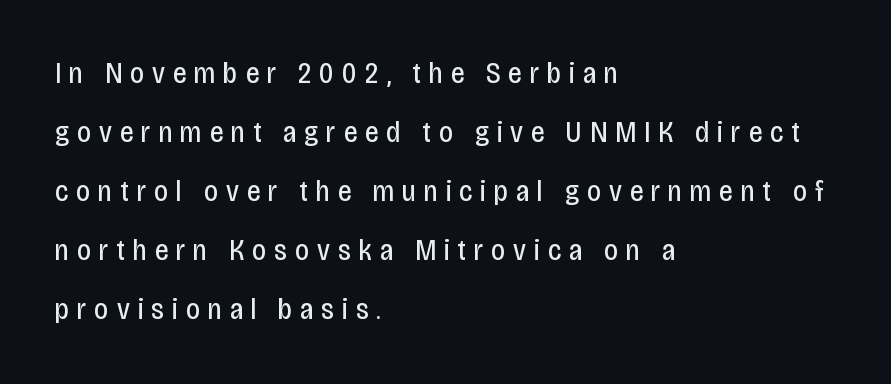
In terms of letterspacing, this is a distinctly airy, spread setting. You could not count columns in this text — the font is proportionally spaced. The typesetter chose a ragged-right arrangement here. Underlining? Definitely not there.
